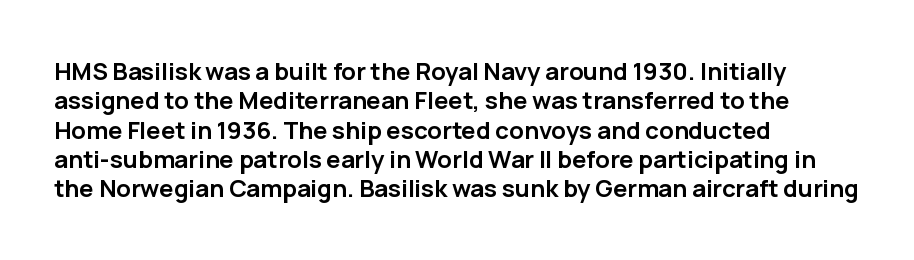
Check the space under the baseline: it is left empty. Words appear dense and cohesive because spacing is normal. Summary of weight: heavy, a full bold. Caption: multi-line text, flush left, ragged right.
